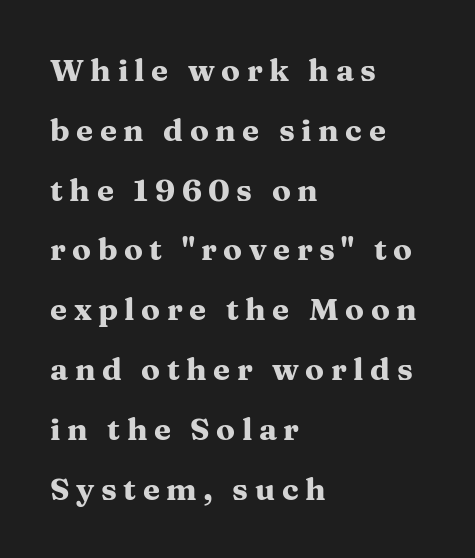
{"serif": "yes", "italic": "no", "bold": "yes", "weight": "heavy", "width": "wide", "stroke_contrast": "medium", "x_height": "medium", "monospaced": "no", "underline": "no", "align": "left", "line_spacing": "loose", "line_spacing_ratio": 1.93, "letter_spacing": "wide", "letter_spacing_em": 0.21, "glyph_px": 31}
